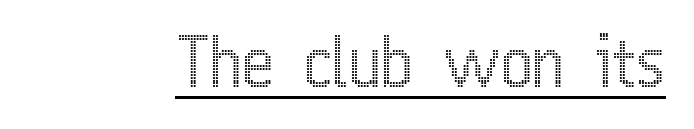
The face used here is rendered with its standard letterfit. Spacing verdict: proportional, widths tailored to each character. Students, observe the line beneath the letters — that is underlining. No italicization has been applied; the sample stays upright.
